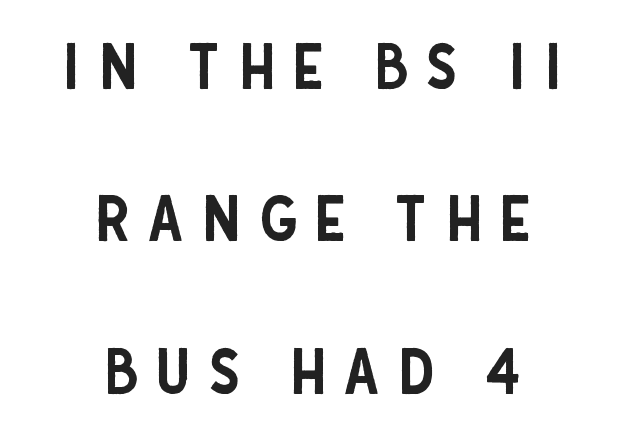
{"serif": "no", "italic": "no", "width": "condensed", "stroke_contrast": "low", "x_height": "large", "monospaced": "no", "underline": "no", "align": "center", "line_spacing": "loose", "line_spacing_ratio": 2.42, "letter_spacing": "wide", "letter_spacing_em": 0.28, "glyph_px": 63}
